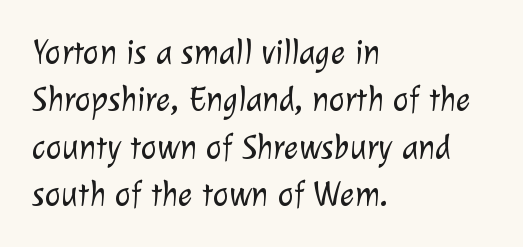
{"serif": "no", "bold": "no", "weight": "light", "width": "normal", "stroke_contrast": "low", "x_height": "medium", "monospaced": "no", "underline": "no", "align": "left", "line_spacing": "normal", "line_spacing_ratio": 1.39, "letter_spacing": "normal", "letter_spacing_em": 0.0, "glyph_px": 34}
